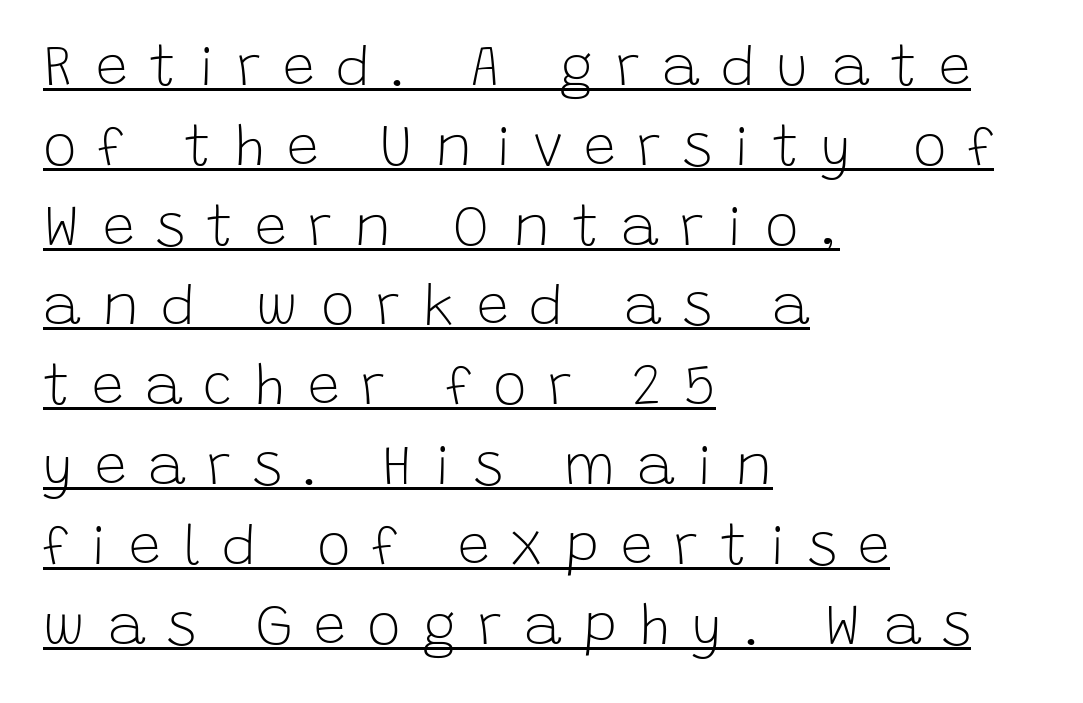
The image shows 57 px light sans-serif type, upright; set left-aligned, normal line spacing (1.4x), unusually wide letter spacing (+0.38 em), underlined; low stroke contrast and a large x-height.
